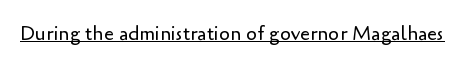
The image shows 20 px text type, upright; set normal letter spacing, underlined.
